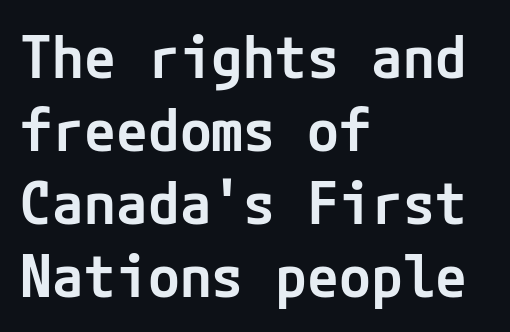
{"serif": "no", "italic": "no", "bold": "semi", "weight": "semibold", "width": "normal", "stroke_contrast": "low", "x_height": "medium", "underline": "no", "align": "left", "line_spacing": "normal", "line_spacing_ratio": 1.26, "letter_spacing": "normal", "letter_spacing_em": 0.0, "glyph_px": 58}
